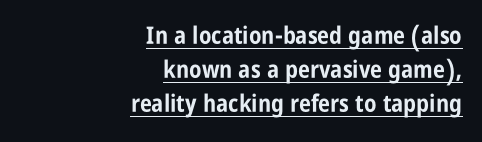
Q: Is the text bold? A: Yes.
Q: Is the text italic (slanted)? A: No, it is upright.
Q: Is the text underlined? A: Yes.
Q: How is the paragraph aligned? A: Right-aligned.
Q: Is the spacing between letters normal or unusually wide? A: Normal.
Q: Is the spacing between lines tight, normal or loose? A: Normal.
